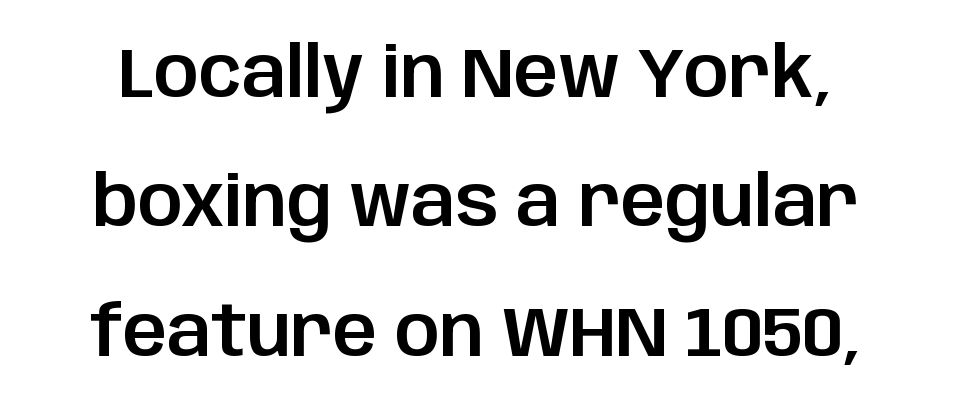
{"serif": "no", "italic": "no", "width": "normal", "stroke_contrast": "low", "x_height": "large", "monospaced": "no", "underline": "no", "line_spacing_ratio": 1.85, "letter_spacing": "normal", "letter_spacing_em": 0.0, "glyph_px": 70}
